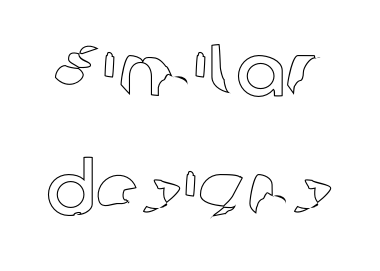
{"italic": "no", "width": "normal", "x_height": "medium", "monospaced": "no", "underline": "no", "line_spacing": "normal", "line_spacing_ratio": 1.61, "letter_spacing": "normal", "letter_spacing_em": 0.0, "glyph_px": 74}
